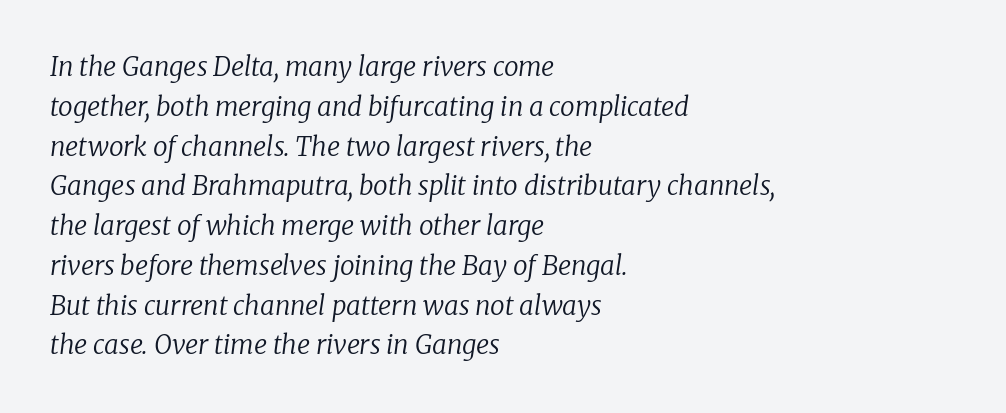
The image shows 26 px text type, italic (leaning right); set left-aligned, normal line spacing (1.53x), normal letter spacing, not underlined.
